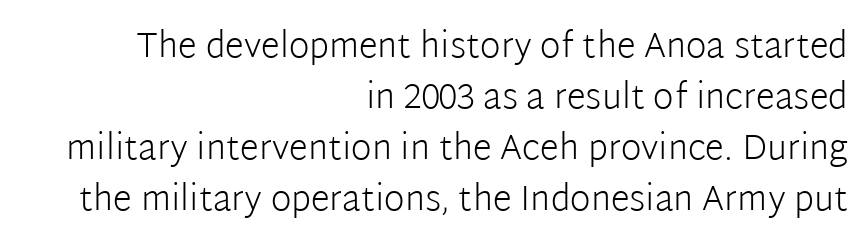
Q: Is the text bold? A: No.
Q: Is the text italic (slanted)? A: No, it is upright.
Q: Is the typeface a serif or a sans-serif typeface? A: Sans-serif.
Q: Is the text underlined? A: No.
Q: How is the paragraph aligned? A: Right-aligned.
Q: Is the spacing between letters normal or unusually wide? A: Normal.
Q: Is the spacing between lines tight, normal or loose? A: Normal.
Q: Width (condensed, normal, or wide)? A: Normal.
Q: Stroke contrast? A: Low.
Q: x-height? A: Medium.
Q: Monospaced? A: No.
